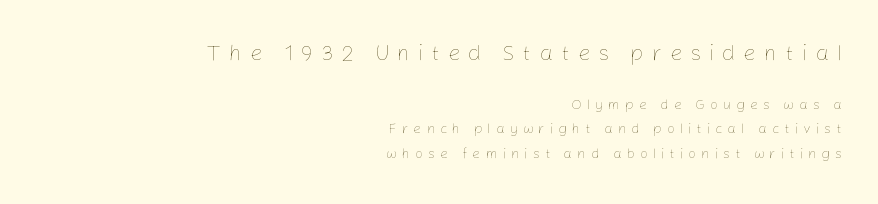
The image shows 22 px text type, upright; set right-aligned, line spacing 1.77x, unusually wide letter spacing (+0.36 em), not underlined; the first (top) block is 1.57x larger.
